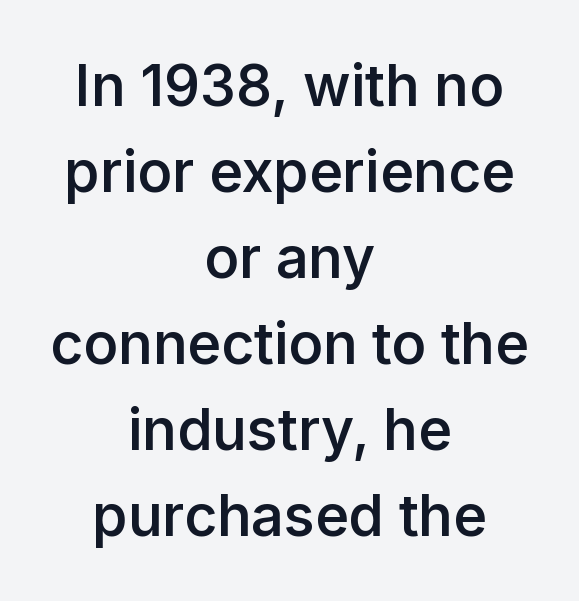
The image shows 57 px semibold sans-serif type, upright; set centered, normal line spacing (1.51x), normal letter spacing, not underlined; low stroke contrast and a medium x-height.
